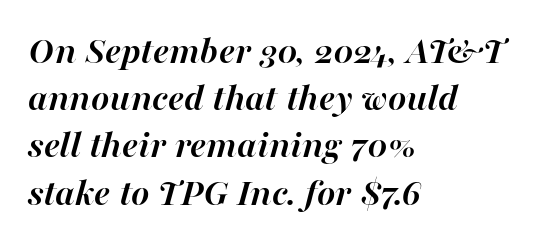
Q: Is the text bold? A: Yes.
Q: Is the text italic (slanted)? A: Yes, it leans right by about 16 degrees.
Q: Is the text underlined? A: No.
Q: How is the paragraph aligned? A: Left-aligned.
Q: Is the spacing between letters normal or unusually wide? A: Normal.
Q: Width (condensed, normal, or wide)? A: Normal.
Q: Stroke contrast? A: High.
Q: x-height? A: Medium.
Q: Monospaced? A: No.
